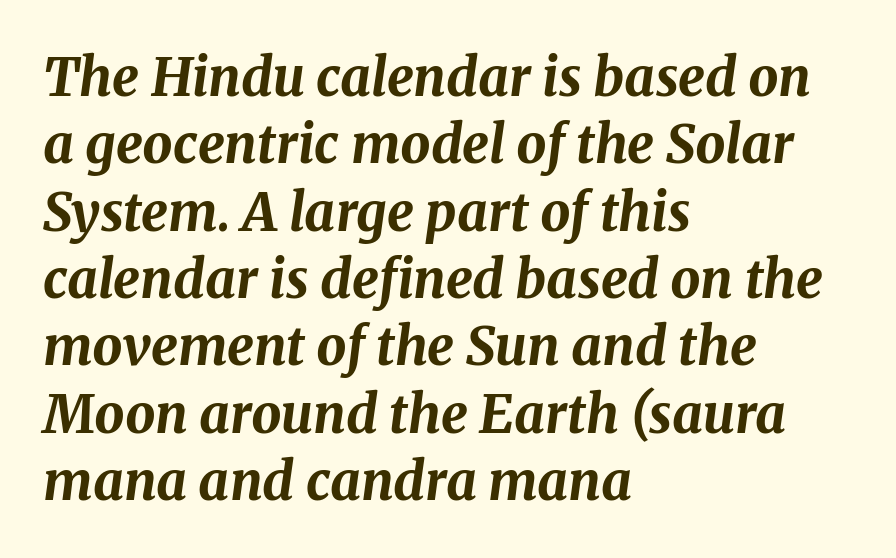
Q: Is the text bold? A: Yes.
Q: Is the text italic (slanted)? A: Yes, it leans right by about 8 degrees.
Q: Is the text underlined? A: No.
Q: How is the paragraph aligned? A: Left-aligned.
Q: Is the spacing between letters normal or unusually wide? A: Normal.
Q: Is the spacing between lines tight, normal or loose? A: Normal.
Q: Width (condensed, normal, or wide)? A: Normal.
Q: Stroke contrast? A: Medium.
Q: x-height? A: Medium.
Q: Monospaced? A: No.
